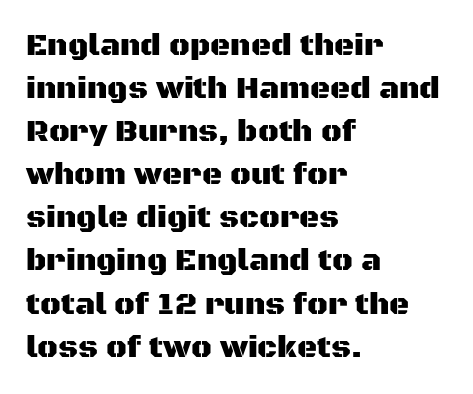
The image shows 31 px sans-serif type, upright; set left-aligned, normal line spacing (1.39x), normal letter spacing, not underlined; medium stroke contrast and a large x-height.
